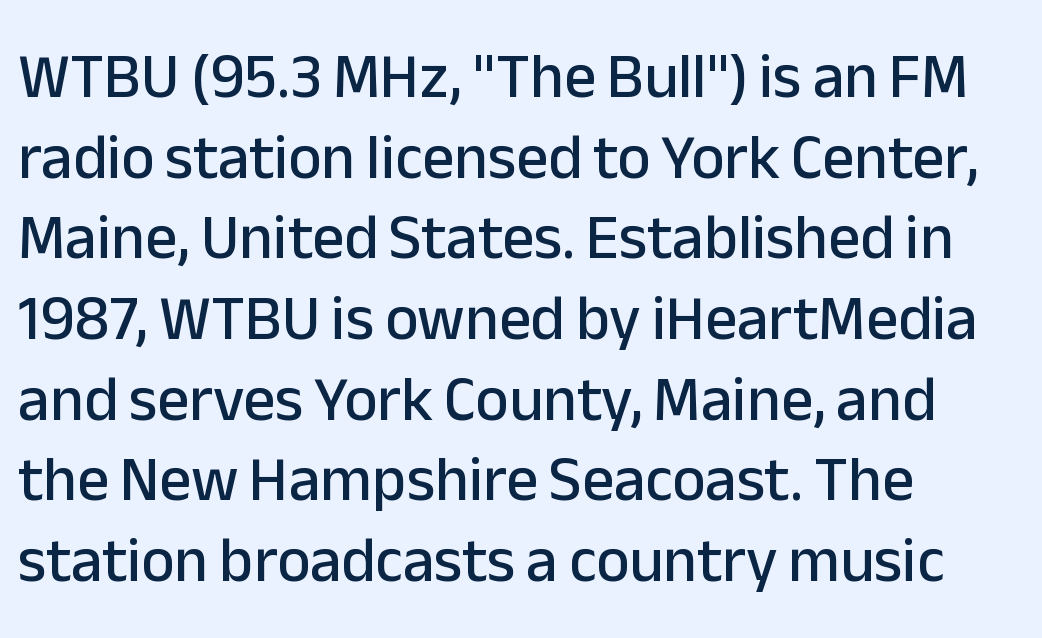
{"serif": "no", "italic": "no", "width": "normal", "stroke_contrast": "low", "x_height": "medium", "monospaced": "no", "underline": "no", "align": "left", "line_spacing": "normal", "line_spacing_ratio": 1.28, "letter_spacing": "normal", "letter_spacing_em": 0.0, "glyph_px": 63}
